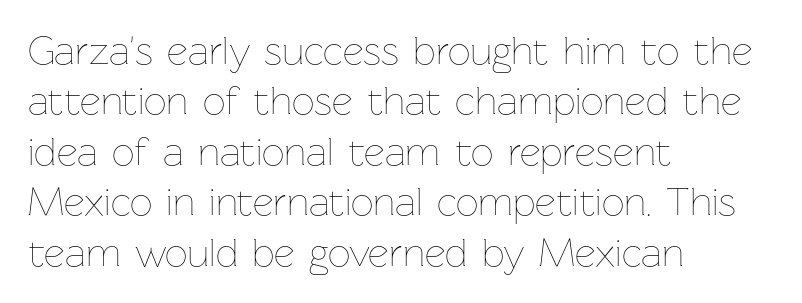
The image shows 40 px thin type, upright; set left-aligned, normal line spacing (1.26x), normal letter spacing, not underlined; low stroke contrast and a medium x-height.
